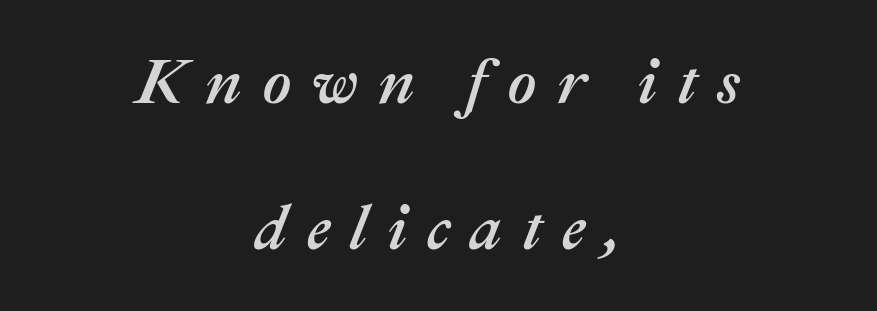
{"italic": "yes", "lean": "right", "slant_degrees": 22, "width": "normal", "stroke_contrast": "medium", "x_height": "medium", "monospaced": "no", "underline": "no", "align": "center", "line_spacing": "loose", "line_spacing_ratio": 2.31, "letter_spacing": "wide", "letter_spacing_em": 0.31, "glyph_px": 63}
